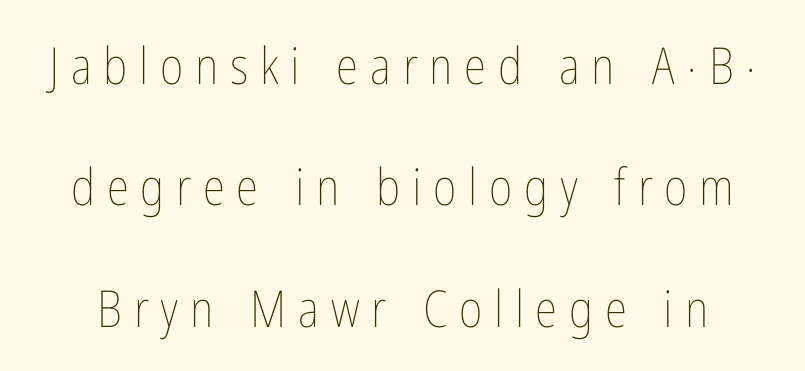
Think of a printed novel: that variable character pitch is what you see here. No word sits above an underline. There is plenty of visible air inserted between adjacent glyphs. If you drew a line through each stem, it would be perfectly vertical. Stroke mass is kept to a normal reading level or below.
